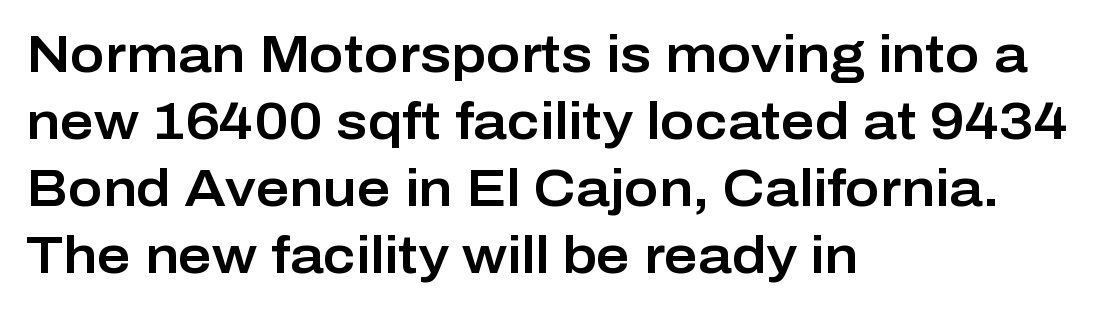
{"serif": "no", "italic": "no", "width": "normal", "stroke_contrast": "low", "x_height": "medium", "monospaced": "no", "underline": "no", "align": "left", "line_spacing": "normal", "line_spacing_ratio": 1.29, "letter_spacing": "normal", "letter_spacing_em": 0.0, "glyph_px": 52}
